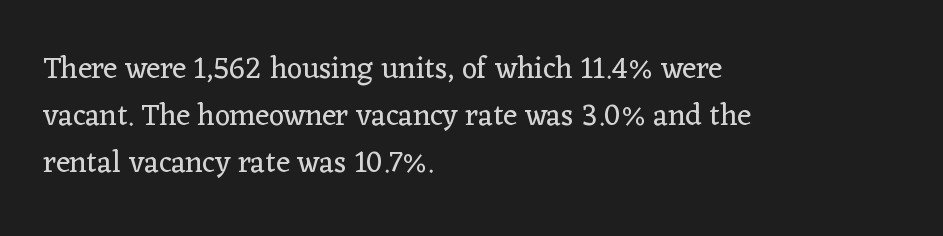
{"serif": "yes", "italic": "no", "bold": "no", "weight": "regular", "width": "normal", "stroke_contrast": "low", "x_height": "medium", "monospaced": "no", "underline": "no", "align": "left", "line_spacing": "normal", "line_spacing_ratio": 1.57, "letter_spacing": "normal", "letter_spacing_em": 0.0, "glyph_px": 30}
